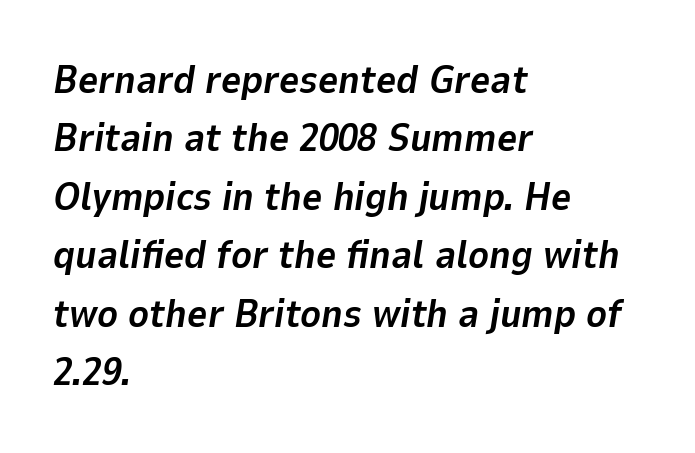
Q: Is the text bold? A: Yes.
Q: Is the text italic (slanted)? A: Yes, it leans right by about 9 degrees.
Q: Is the text underlined? A: No.
Q: How is the paragraph aligned? A: Left-aligned.
Q: Is the spacing between letters normal or unusually wide? A: Normal.
Q: Is the spacing between lines tight, normal or loose? A: Normal.
Q: Width (condensed, normal, or wide)? A: Normal.
Q: Stroke contrast? A: Low.
Q: x-height? A: Medium.
Q: Monospaced? A: No.
